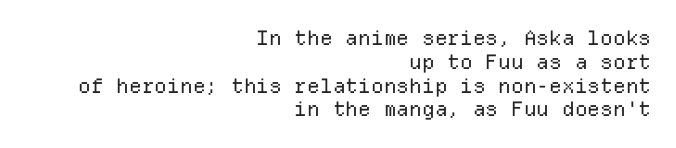
The image shows 20 px text type, upright; set right-aligned, line spacing 1.19x, normal letter spacing, not underlined.
